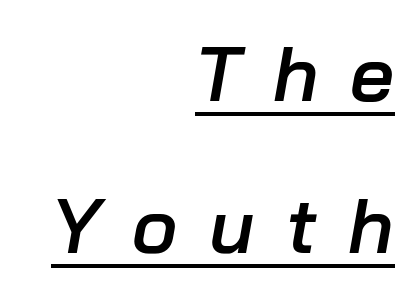
The image shows 77 px semibold type, italic (leaning right); set right-aligned, loose line spacing (1.98x), unusually wide letter spacing (+0.41 em), underlined; low stroke contrast and a medium x-height.
